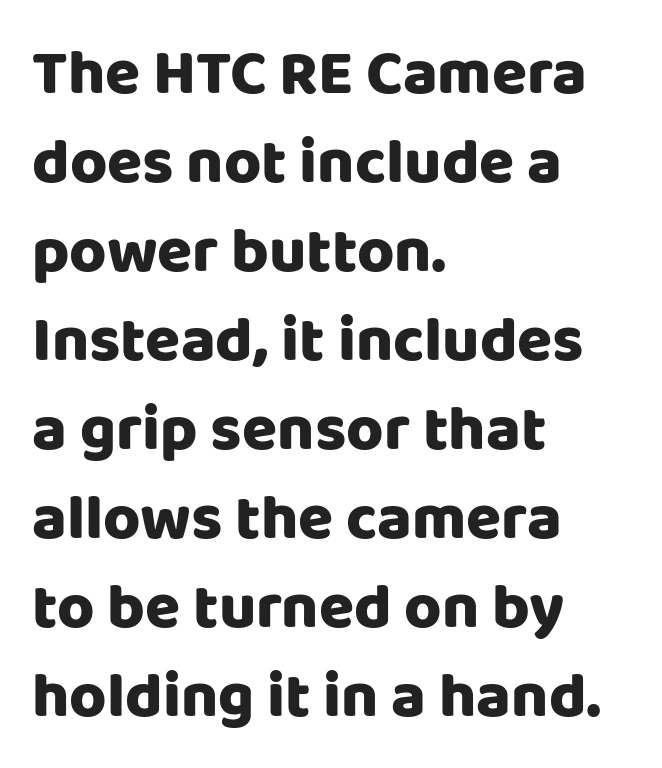
{"serif": "no", "italic": "no", "width": "normal", "stroke_contrast": "low", "x_height": "large", "monospaced": "no", "underline": "no", "align": "left", "line_spacing": "normal", "line_spacing_ratio": 1.39, "letter_spacing": "normal", "letter_spacing_em": 0.0, "glyph_px": 64}
